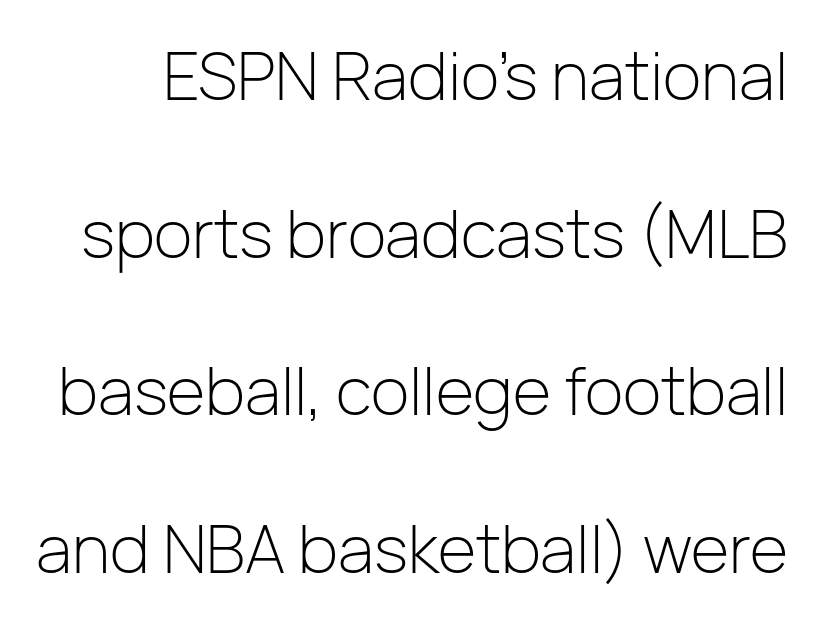
No chunkiness to these letters — they're not bold. Baseline-to-baseline distance is far greater than the letter height. Rendered with straight, roman letterforms. Character widths vary here, with narrow letters taking less room than wide ones.
